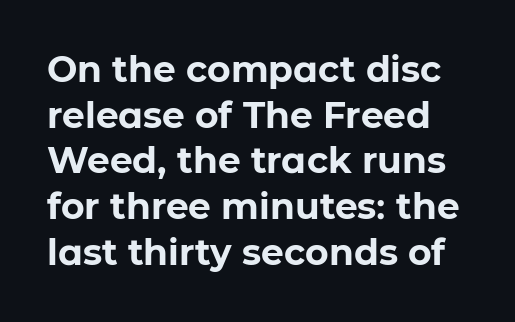
Nobody drew a line under any word here. The passage shown is typeset with a sans-serif family. In terms of posture, this sample is upright. There is no visible air inserted between adjacent glyphs. The rendering uses a moderate line-height, typical for paragraphs. Varying glyph widths throughout — classic text-font behaviour.
